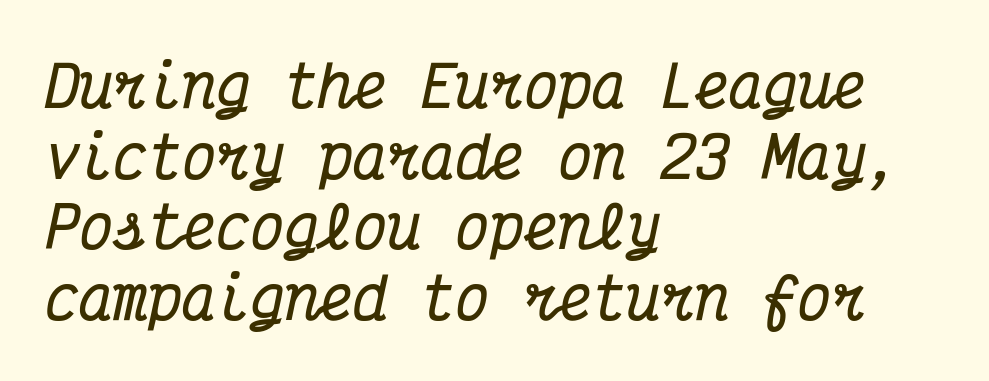
This rendering employs a face with finishing strokes, i.e., a serif. A clean baseline with only descenders dipping below it. Glyph-to-glyph distance matches everyday printed text. As a designer I'd log this as weight 700, bold. Looking at the ascenders, they clearly lean.
